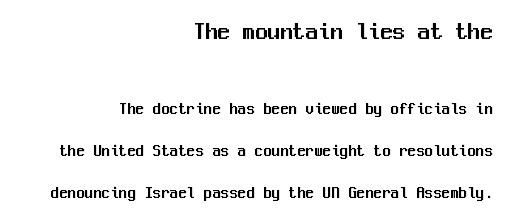
Q: Is the text italic (slanted)? A: No, it is upright.
Q: Is the text underlined? A: No.
Q: How is the paragraph aligned? A: Right-aligned.
Q: Is the spacing between letters normal or unusually wide? A: Normal.
Q: Is the spacing between lines tight, normal or loose? A: Loose.
Q: Which block of text is set in a larger size, the first (top) or the second (bottom)? A: The first (top) one.
